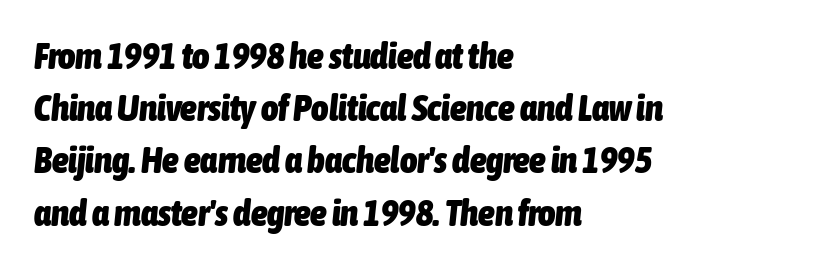
Q: Is the text bold? A: Yes.
Q: Is the text italic (slanted)? A: Yes, it leans right by about 6 degrees.
Q: Is the text underlined? A: No.
Q: How is the paragraph aligned? A: Left-aligned.
Q: Is the spacing between letters normal or unusually wide? A: Normal.
Q: Is the spacing between lines tight, normal or loose? A: Normal.
Q: Width (condensed, normal, or wide)? A: Condensed.
Q: Stroke contrast? A: Low.
Q: x-height? A: Medium.
Q: Monospaced? A: No.
